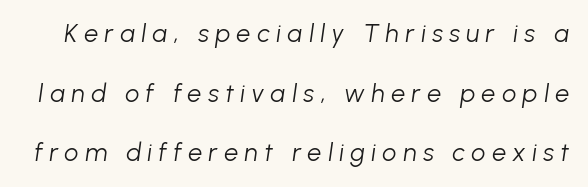
The specimen reads as italic at a glance. The font is comparable to plain body text, perhaps lighter. Decoration check: the copy has no underline. What stands out about the letter spacing? Its width — letters are far apart.
